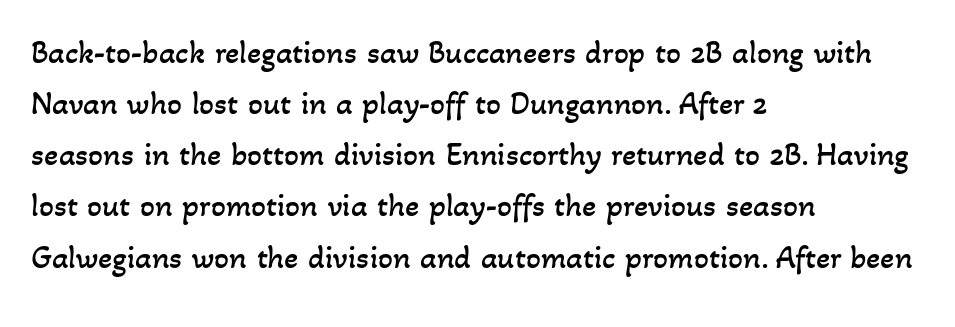
The image shows 33 px regular-weight type; set left-aligned, normal line spacing (1.55x), normal letter spacing, not underlined; low stroke contrast and a small x-height.
